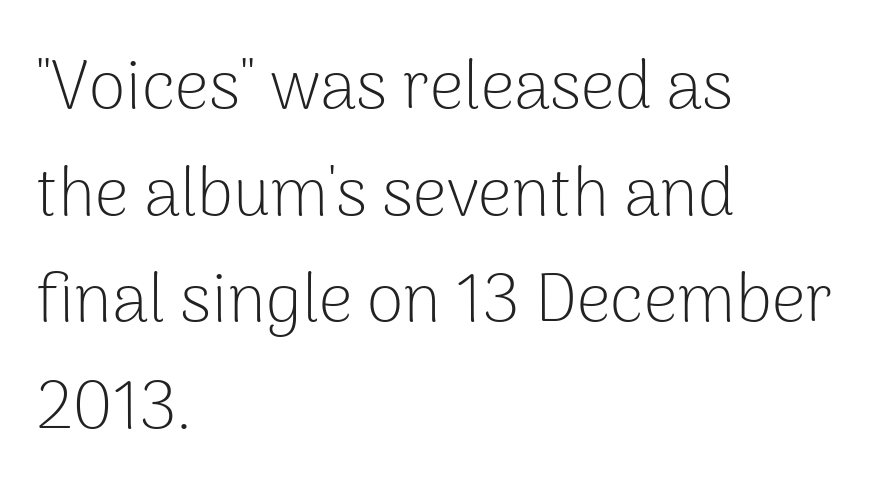
Every row of glyphs begins at an identical x-position on the left. Reading down the column, the eye jumps a familiar distance to each next line. Each stroke keeps to a modest, everyday thickness or less. Nobody touched the tracking dial on this one. In terms of posture, this sample is upright. Check where the strokes stop: nothing finishes them off — pure sans.
